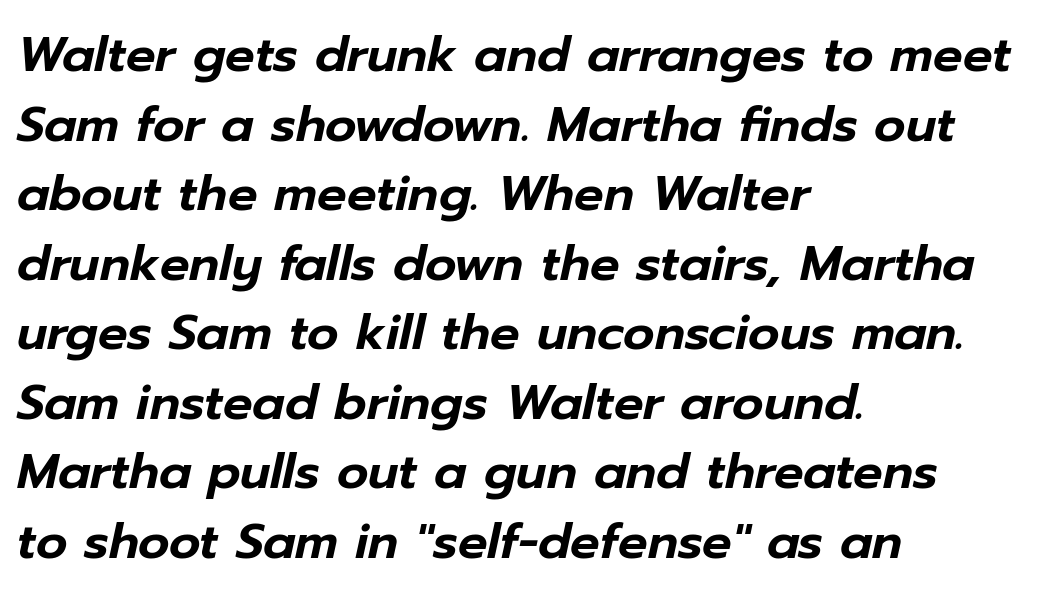
{"italic": "yes", "lean": "right", "slant_degrees": 12, "width": "normal", "stroke_contrast": "low", "x_height": "medium", "monospaced": "no", "underline": "no", "align": "left", "line_spacing": "normal", "line_spacing_ratio": 1.42, "letter_spacing": "normal", "letter_spacing_em": 0.0, "glyph_px": 49}
